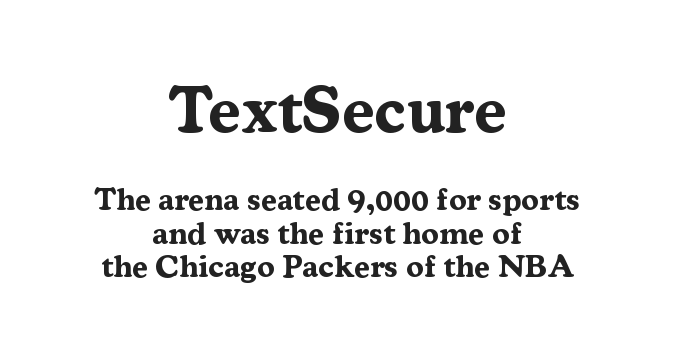
{"serif": "yes", "italic": "no", "bold": "yes", "weight": "bold", "width": "normal", "stroke_contrast": "medium", "x_height": "medium", "monospaced": "no", "underline": "no", "align": "center", "line_spacing": "tight", "line_spacing_ratio": 1.05, "letter_spacing": "normal", "letter_spacing_em": 0.0, "larger_block": "first", "size_ratio": 2.03, "glyph_px": 65}
